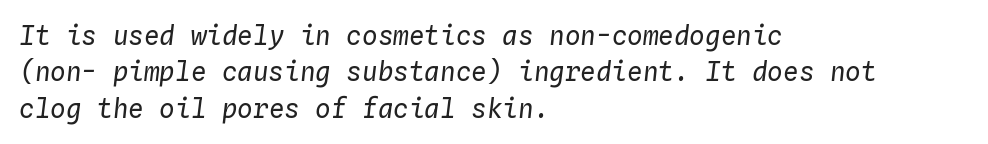
The image shows 26 px text type, italic (leaning right); set left-aligned, normal line spacing (1.4x), normal letter spacing, not underlined.
